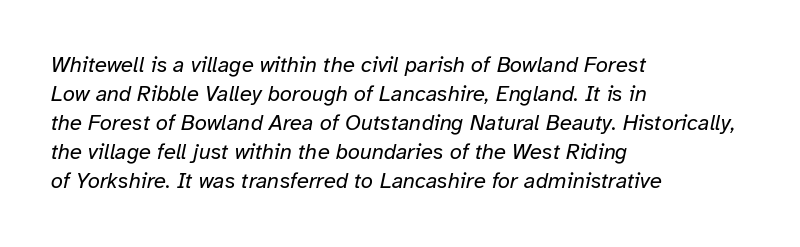
Q: Is the text bold? A: No.
Q: Is the text italic (slanted)? A: Yes, it leans right by about 12 degrees.
Q: Is the text underlined? A: No.
Q: How is the paragraph aligned? A: Left-aligned.
Q: Is the spacing between letters normal or unusually wide? A: Normal.
Q: Is the spacing between lines tight, normal or loose? A: Normal.
